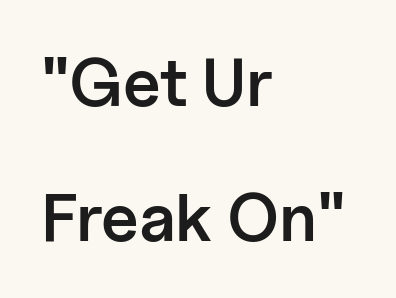
Descenders hang freely into open space. There is no visible air inserted between adjacent glyphs. Serif or sans? Sans — the stroke terminals are bare. Moderately thickened strokes mark this as semibold type. The passage shown is typed in a proportional face where columns would drift.
